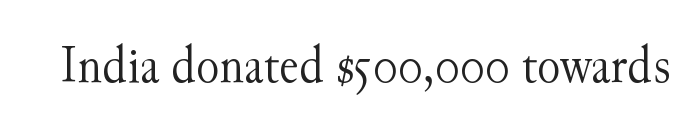
The typesetting does not lean heavy: it is not bold. Varying glyph widths throughout — classic text-font behaviour. Decoration check: the copy has no underline. Characters follow at the spacing the type designer built in. Does the lettering tilt? It doesn't — this is upright. The letters carry serifs — small finishing strokes at the ends of their stems.
